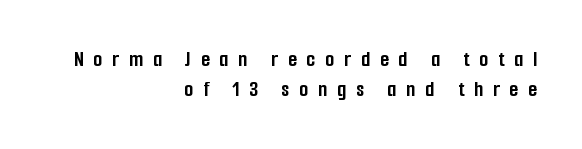
Decoration check: the copy has no underline. Is there much room between lines? A standard amount, neither cramped nor airy. I'd describe the lettering as bold — thick and assertive. This sample is right-justified, so line beginnings fall wherever the words allow. Ordinary non-slanted type is in use. The face used here is rendered with a markedly widened letterfit.
